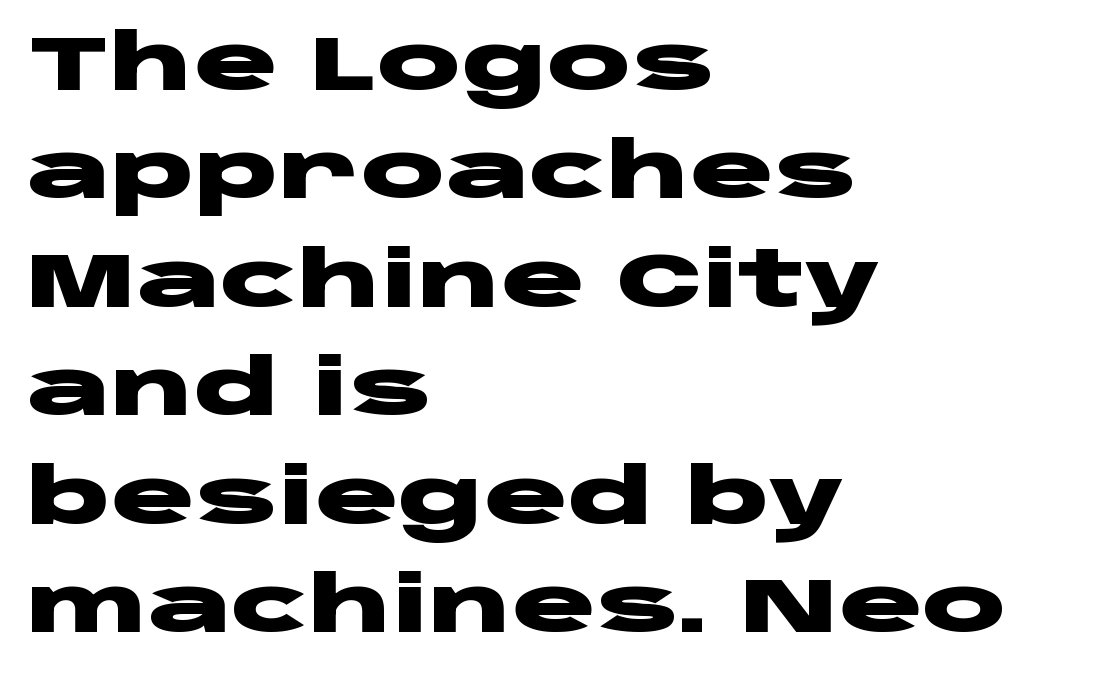
To sum up the face: it is a sans, with no serifs. These lines stack with their left ends in a neat column. The baseline area is clear. A typesetter would call this leading conventional body-copy spacing.
